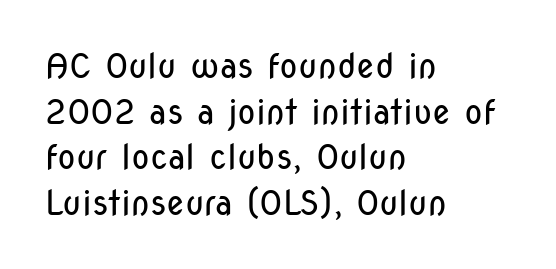
Each letter keeps its own natural width here, so spacing adapts to shape. Students, note that the glyphs here touch the page at normal intervals. A clean baseline with only descenders dipping below it. I'd call this a sans setting — the letters go barefoot. The line-height multiplier appears to be the usual default. The lines are quadded left.
